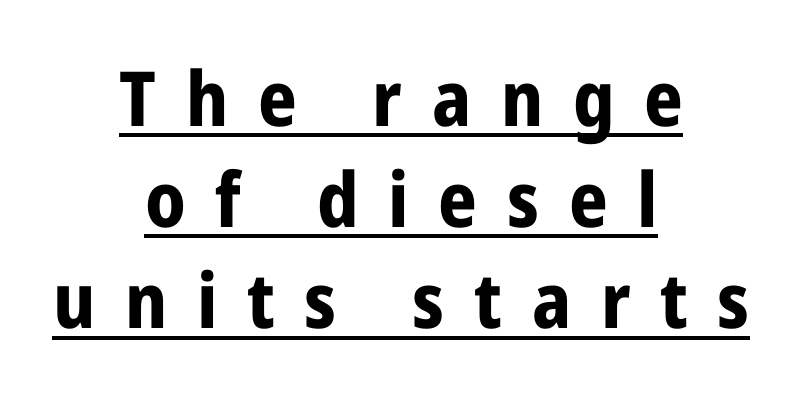
Q: Is the text bold? A: Yes.
Q: Is the text italic (slanted)? A: No, it is upright.
Q: Is the typeface a serif or a sans-serif typeface? A: Sans-serif.
Q: Is the text underlined? A: Yes.
Q: How is the paragraph aligned? A: Centered.
Q: Is the spacing between letters normal or unusually wide? A: Unusually wide.
Q: Is the spacing between lines tight, normal or loose? A: Normal.
Q: Width (condensed, normal, or wide)? A: Condensed.
Q: Stroke contrast? A: Low.
Q: x-height? A: Medium.
Q: Monospaced? A: No.
